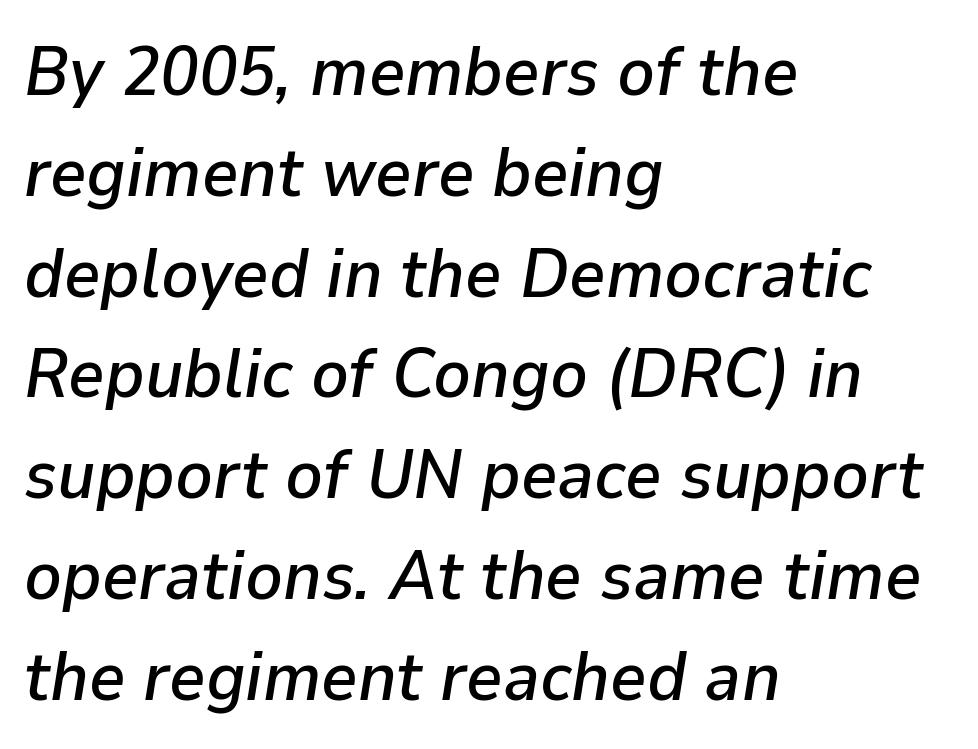
{"italic": "yes", "lean": "right", "slant_degrees": 9, "width": "normal", "stroke_contrast": "low", "x_height": "medium", "monospaced": "no", "underline": "no", "align": "left", "line_spacing": "normal", "line_spacing_ratio": 1.44, "letter_spacing": "normal", "letter_spacing_em": 0.0, "glyph_px": 70}
